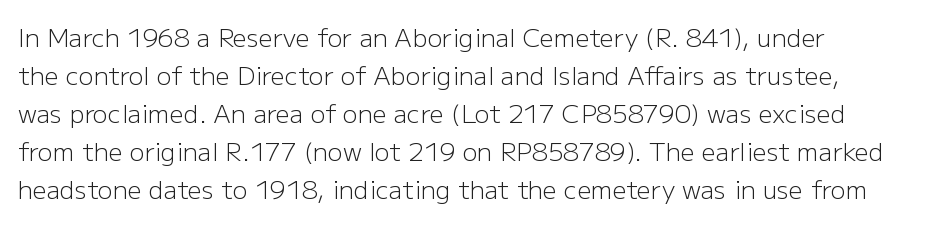
{"italic": "no", "bold": "no", "underline": "no", "align": "left", "line_spacing": "normal", "line_spacing_ratio": 1.52, "letter_spacing": "normal", "letter_spacing_em": 0.0, "glyph_px": 25}
